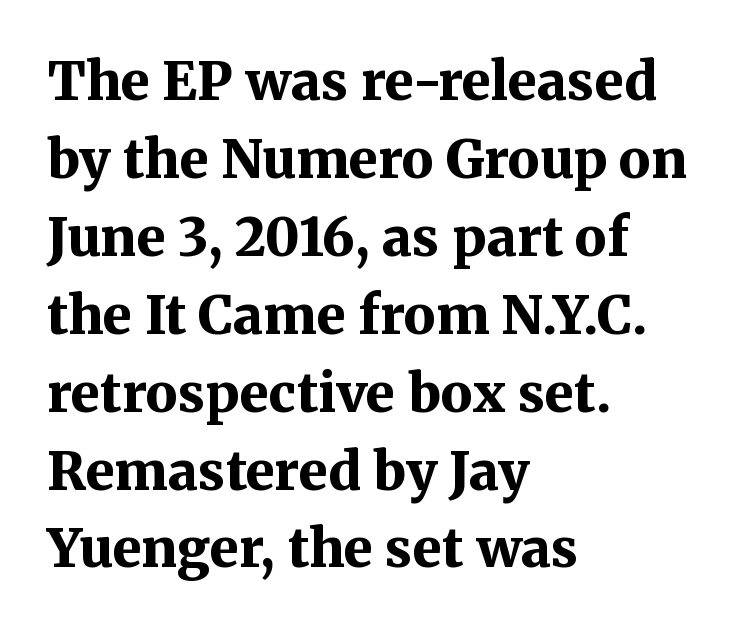
The image shows 53 px bold serif type, upright; set left-aligned, normal line spacing (1.47x), normal letter spacing, not underlined; medium stroke contrast and a medium x-height.
